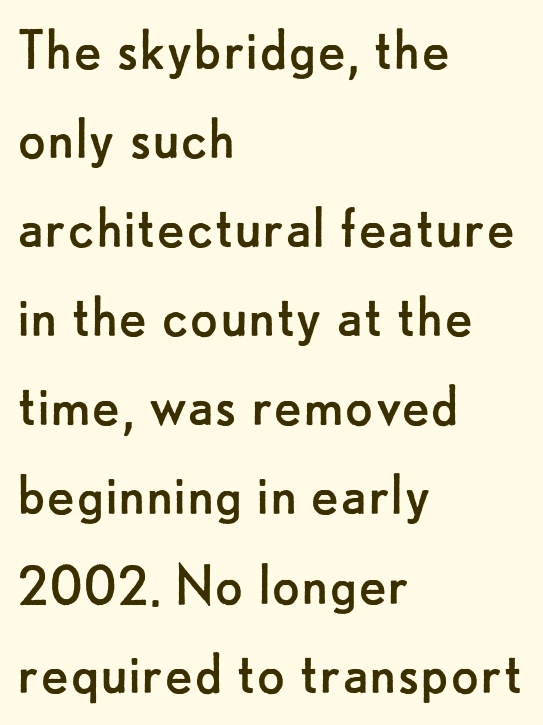
{"serif": "no", "italic": "no", "bold": "no", "weight": "regular", "width": "normal", "stroke_contrast": "low", "x_height": "small", "monospaced": "no", "underline": "no", "align": "left", "line_spacing": "normal", "line_spacing_ratio": 1.35, "letter_spacing": "normal", "letter_spacing_em": 0.0, "glyph_px": 66}
